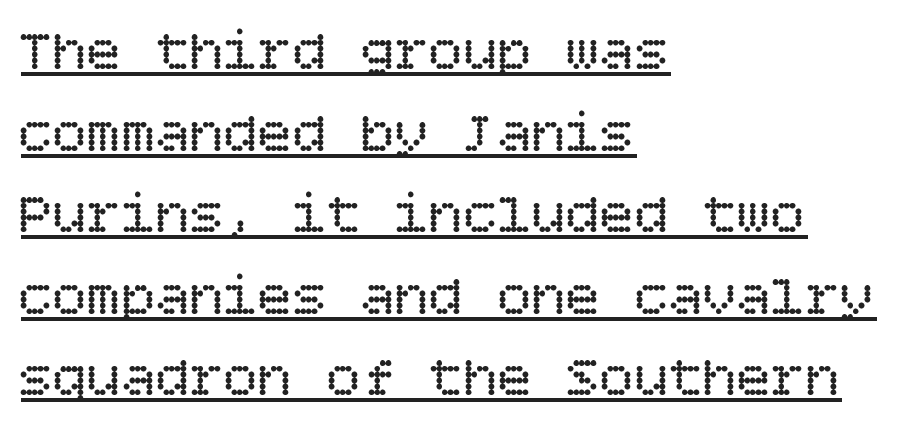
Q: Is the text bold? A: No.
Q: Is the text italic (slanted)? A: No, it is upright.
Q: Is the text underlined? A: Yes.
Q: How is the paragraph aligned? A: Left-aligned.
Q: Is the spacing between letters normal or unusually wide? A: Normal.
Q: Is the spacing between lines tight, normal or loose? A: Normal.
Q: Width (condensed, normal, or wide)? A: Normal.
Q: Stroke contrast? A: Low.
Q: x-height? A: Large.
